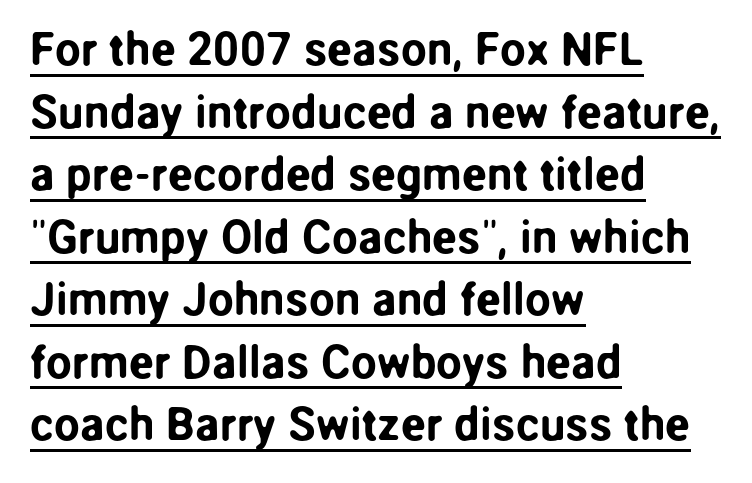
The image shows 46 px sans-serif type, upright; set left-aligned, normal line spacing (1.36x), normal letter spacing, underlined; low stroke contrast and a medium x-height.
